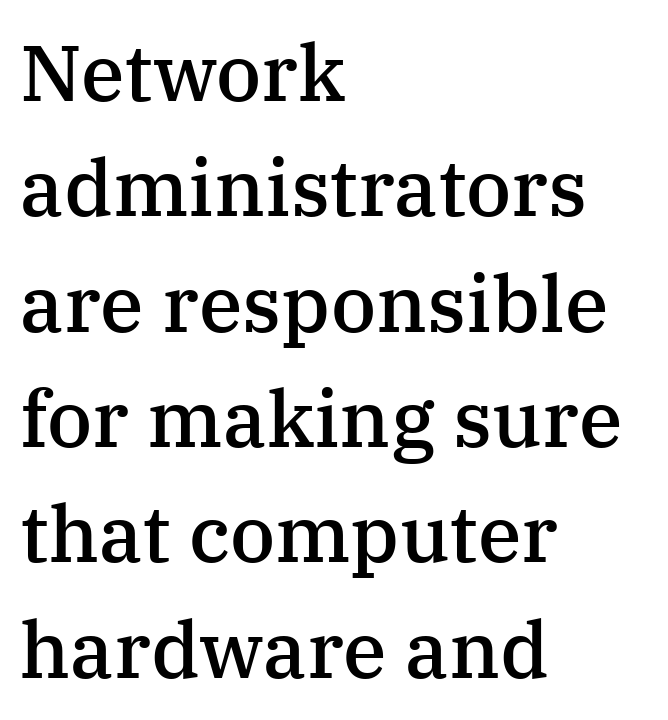
Does the copy run flush right? No — it runs flush left. This sample uses an upright cut, with every glyph sitting square on the baseline. Horizontal bands of white between lines are of average thickness. These lines are rendered in a variable-pitch font. I'd describe the lettering as semibold — firm but not a full bold.
